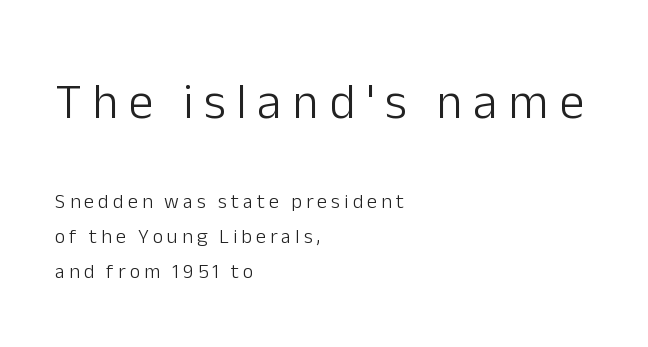
{"serif": "no", "italic": "no", "bold": "no", "weight": "light", "width": "normal", "stroke_contrast": "low", "x_height": "medium", "monospaced": "no", "underline": "no", "align": "left", "line_spacing_ratio": 1.76, "letter_spacing": "wide", "letter_spacing_em": 0.21, "larger_block": "first", "size_ratio": 2.5, "glyph_px": 50}
